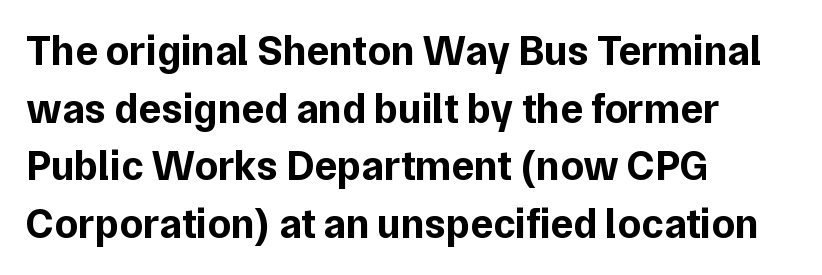
Q: Is the text bold? A: Yes.
Q: Is the text italic (slanted)? A: No, it is upright.
Q: Is the typeface a serif or a sans-serif typeface? A: Sans-serif.
Q: Is the text underlined? A: No.
Q: How is the paragraph aligned? A: Left-aligned.
Q: Is the spacing between letters normal or unusually wide? A: Normal.
Q: Is the spacing between lines tight, normal or loose? A: Normal.
Q: Width (condensed, normal, or wide)? A: Normal.
Q: Stroke contrast? A: Low.
Q: x-height? A: Medium.
Q: Monospaced? A: No.
